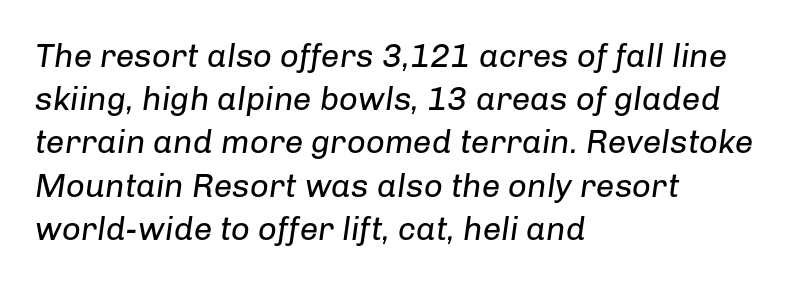
The image shows 33 px regular-weight type, italic (leaning right); set left-aligned, normal line spacing (1.31x), normal letter spacing, not underlined; low stroke contrast and a medium x-height.
